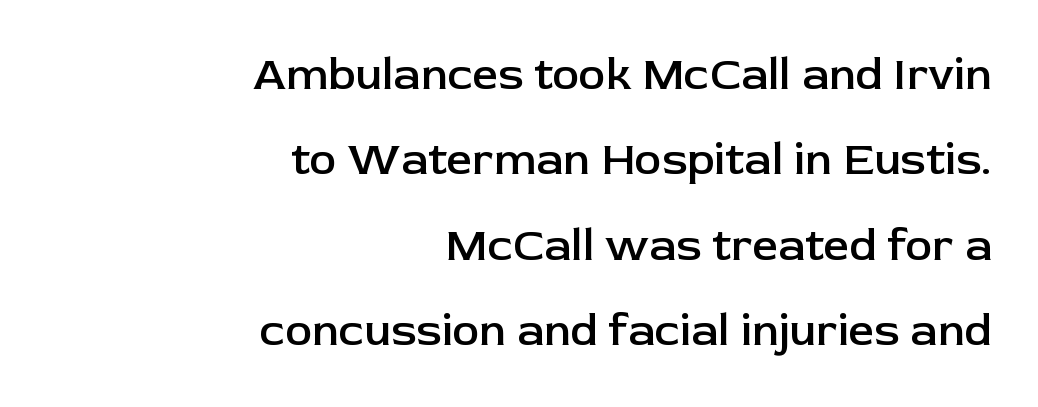
There is no visible air inserted between adjacent glyphs. The letters advance in unequal steps, a hallmark of proportional type. Unmarked baselines from the first word to the last. The specimen reads as upright at a glance. Bold? Not quite — semibold, heavier than regular but stopping short. In terms of leading, this rendering errs on the spacious side.
